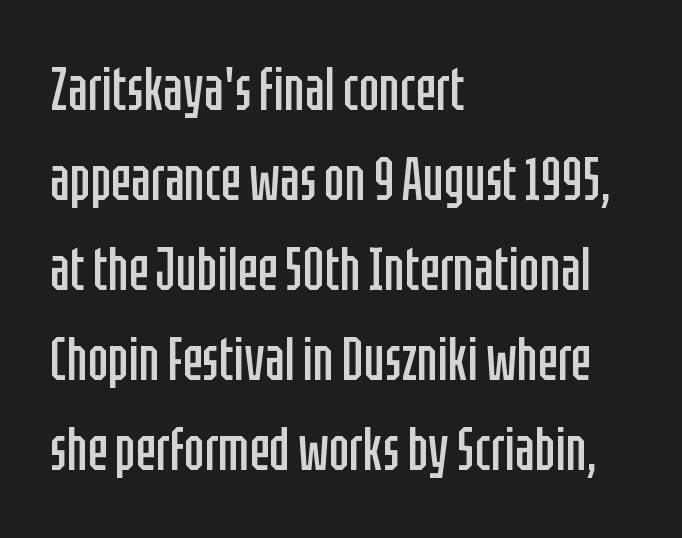
Q: Is the text bold? A: No.
Q: Is the text italic (slanted)? A: No, it is upright.
Q: Is the typeface a serif or a sans-serif typeface? A: Sans-serif.
Q: Is the text underlined? A: No.
Q: How is the paragraph aligned? A: Left-aligned.
Q: Is the spacing between letters normal or unusually wide? A: Normal.
Q: Is the spacing between lines tight, normal or loose? A: Normal.
Q: Width (condensed, normal, or wide)? A: Condensed.
Q: Stroke contrast? A: Low.
Q: x-height? A: Large.
Q: Monospaced? A: No.
